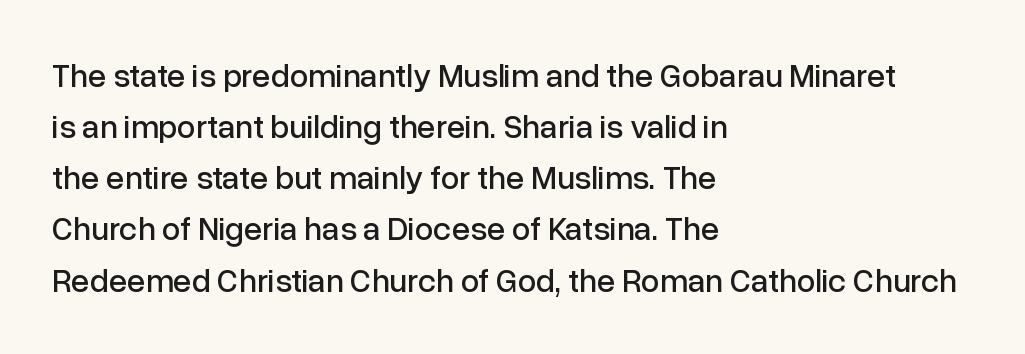
{"serif": "no", "italic": "no", "width": "normal", "stroke_contrast": "low", "x_height": "medium", "monospaced": "no", "underline": "no", "align": "left", "line_spacing": "normal", "line_spacing_ratio": 1.55, "letter_spacing": "normal", "letter_spacing_em": 0.0, "glyph_px": 33}
